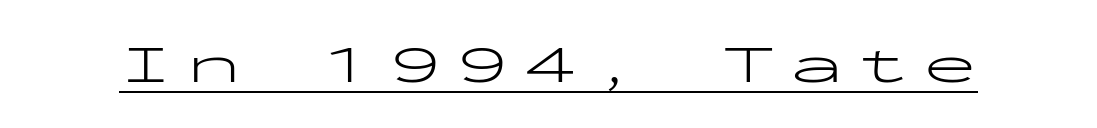
The image shows 54 px light, wide sans-serif type, upright, monospaced; set unusually wide letter spacing (+0.24 em), underlined; low stroke contrast and a medium x-height.
